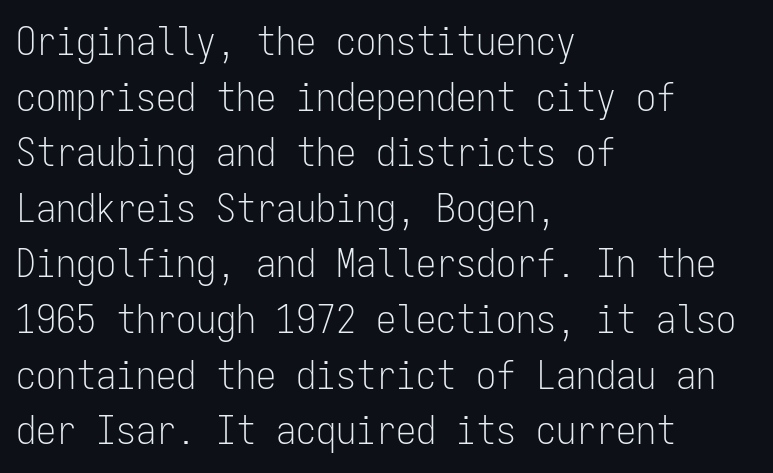
The image shows 40 px light, condensed sans-serif type, upright, monospaced; set left-aligned, normal line spacing (1.39x), normal letter spacing, not underlined; low stroke contrast and a medium x-height.
